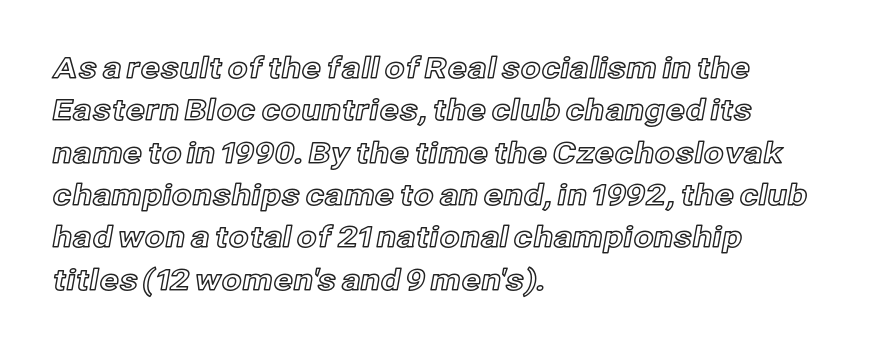
The vertical gap from one line to the next is medium. Is this a fixed-width face? No — the glyphs have proportional, varying widths. Visually the block forms a straight wall on the left and a jagged coastline on the right. Letters rest on an invisible, unmarked baseline.
